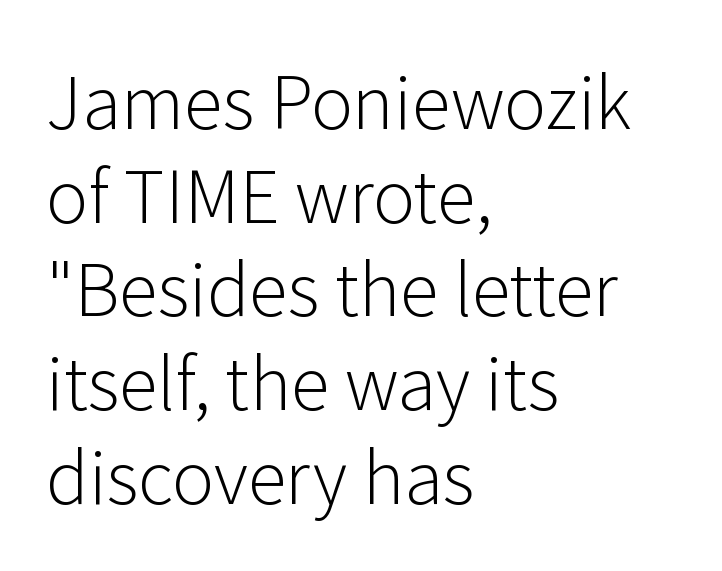
Classification — sans serif. If you drew a line through each stem, it would be perfectly vertical. Typeset ragged right — the left edge is the straight one. Underline: absent. Spacing between characters is what you'd get straight out of the box. Leading matches the norm, producing a regular column.
